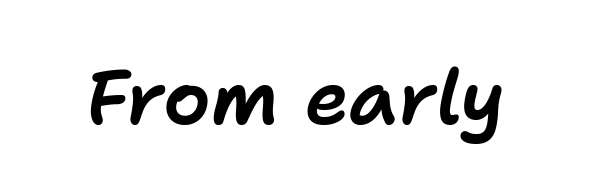
{"italic": "yes", "lean": "right", "slant_degrees": 11, "width": "normal", "stroke_contrast": "low", "x_height": "medium", "monospaced": "no", "underline": "no", "letter_spacing": "normal", "letter_spacing_em": 0.0, "glyph_px": 75}
